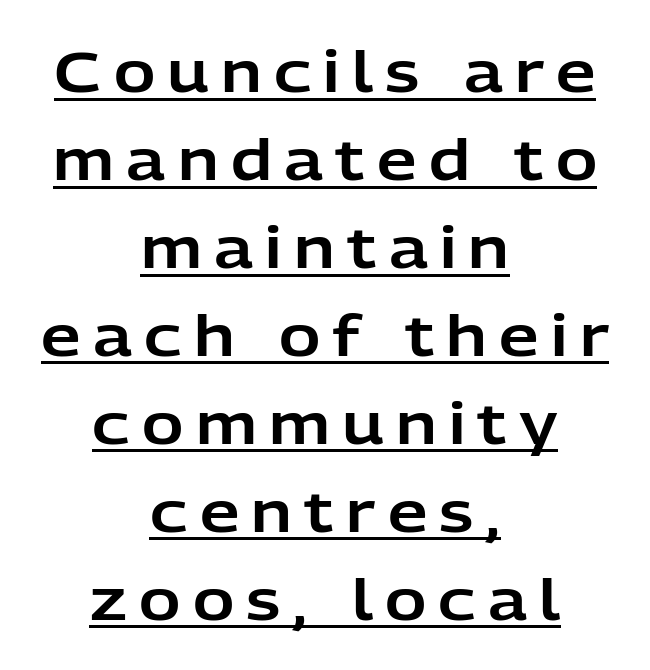
The image shows 56 px sans-serif type, upright; set centered, normal line spacing (1.57x), unusually wide letter spacing (+0.22 em), underlined; low stroke contrast and a medium x-height.
